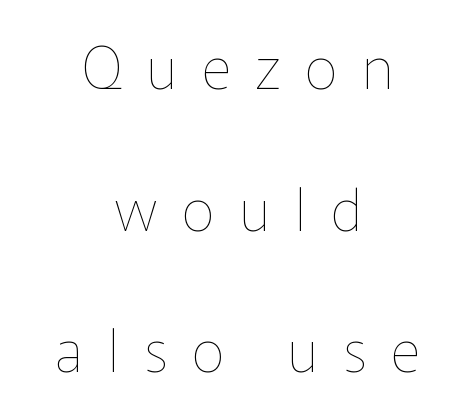
A light-to-regular cut is what we see here. Designer's note — italics off, roman on. The passage shown is typed in a proportional face where columns would drift. Caption: expanded tracking, letters set apart. One-word summary of the alignment: center. Descenders are the only things crossing below the line.
